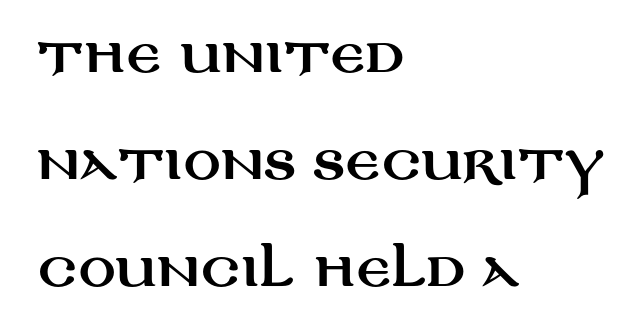
The image shows 46 px wide sans-serif type, upright; set left-aligned, loose line spacing (2.33x), normal letter spacing, not underlined; medium stroke contrast and a large x-height.
